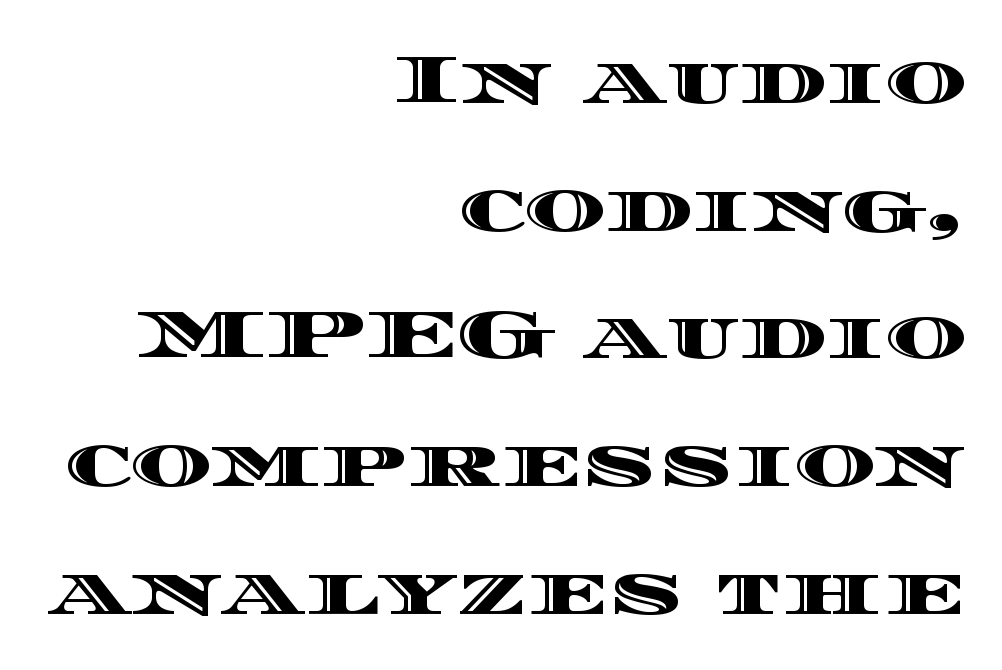
The image shows 69 px wide type, upright; set right-aligned, line spacing 1.85x, normal letter spacing, not underlined; a large x-height.
